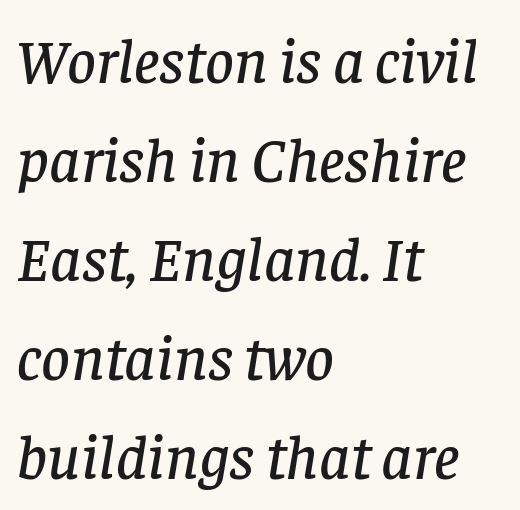
Q: Is the text italic (slanted)? A: Yes, it leans right by about 8 degrees.
Q: Is the typeface a serif or a sans-serif typeface? A: Serif.
Q: Is the text underlined? A: No.
Q: How is the paragraph aligned? A: Left-aligned.
Q: Is the spacing between letters normal or unusually wide? A: Normal.
Q: Is the spacing between lines tight, normal or loose? A: Normal.
Q: Width (condensed, normal, or wide)? A: Normal.
Q: Stroke contrast? A: Low.
Q: x-height? A: Large.
Q: Monospaced? A: No.
